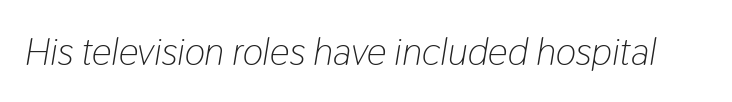
Q: Is the text bold? A: No.
Q: Is the text italic (slanted)? A: Yes, it leans right by about 9 degrees.
Q: Is the text underlined? A: No.
Q: Is the spacing between letters normal or unusually wide? A: Normal.
Q: Width (condensed, normal, or wide)? A: Condensed.
Q: Stroke contrast? A: Low.
Q: x-height? A: Medium.
Q: Monospaced? A: No.
